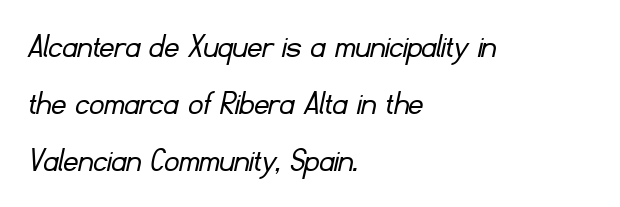
The image shows 36 px light sans-serif type; set left-aligned, normal line spacing (1.58x), normal letter spacing, not underlined; low stroke contrast and a small x-height.
